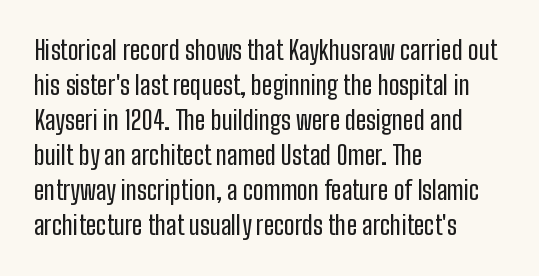
Upright lettering throughout. A classic flush-left, rag-right setting is used for this passage. Underlining? Definitely not there. The passage shown stacks its lines at a standard gap. The letterforms sit shoulder to shoulder at normal distance.
